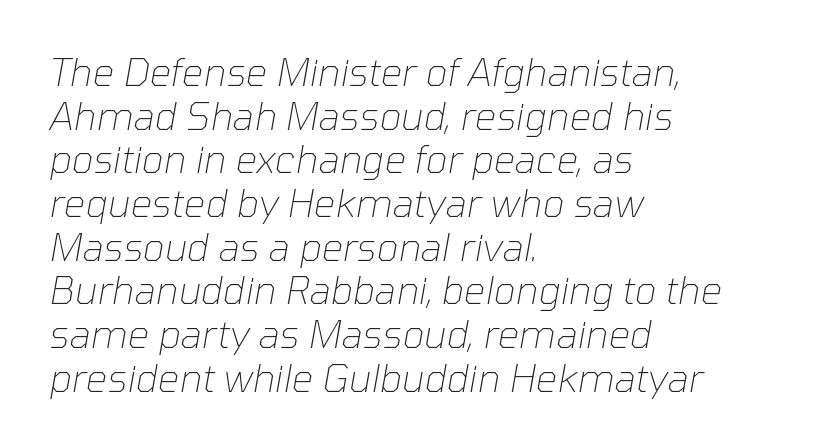
Q: Is the text bold? A: No.
Q: Is the text italic (slanted)? A: Yes, it leans right by about 10 degrees.
Q: Is the text underlined? A: No.
Q: How is the paragraph aligned? A: Left-aligned.
Q: Is the spacing between letters normal or unusually wide? A: Normal.
Q: Is the spacing between lines tight, normal or loose? A: Tight.
Q: Width (condensed, normal, or wide)? A: Normal.
Q: Stroke contrast? A: Low.
Q: x-height? A: Medium.
Q: Monospaced? A: No.
